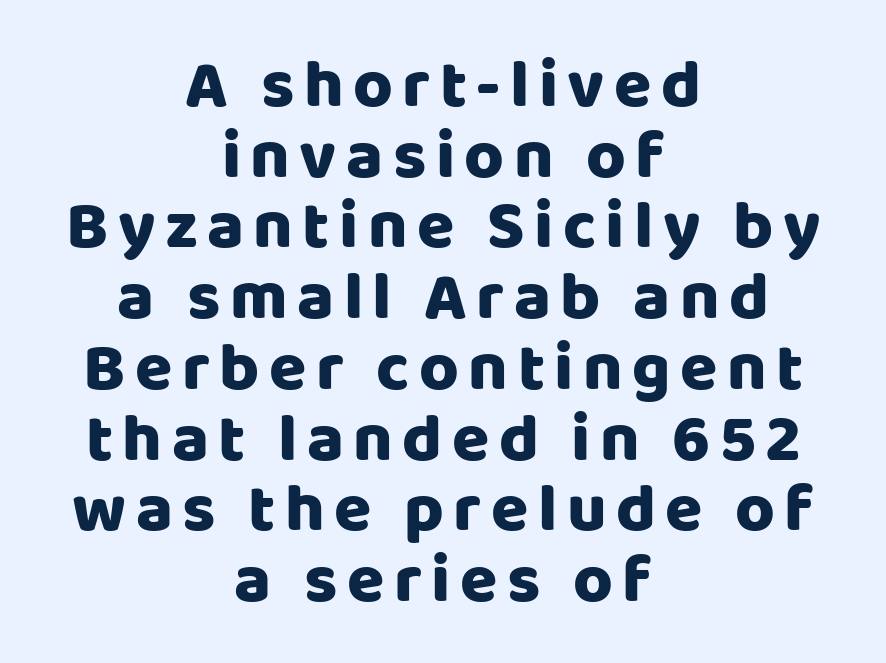
The image shows 68 px heavy sans-serif type, upright; set centered, tight line spacing (1.04x), not underlined; low stroke contrast and a large x-height.
